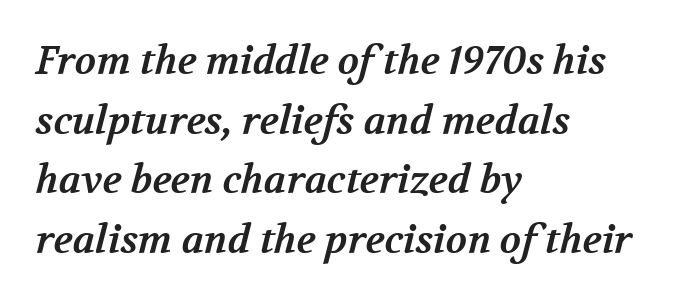
In terms of leading, this rendering sits right in the middle. The ragged edge is on the right, which tells us the setting is flush left. Is the letter spacing exaggerated? No — it looks like the ordinary default. Thick stems and heavy bowls — unmistakably bold.
